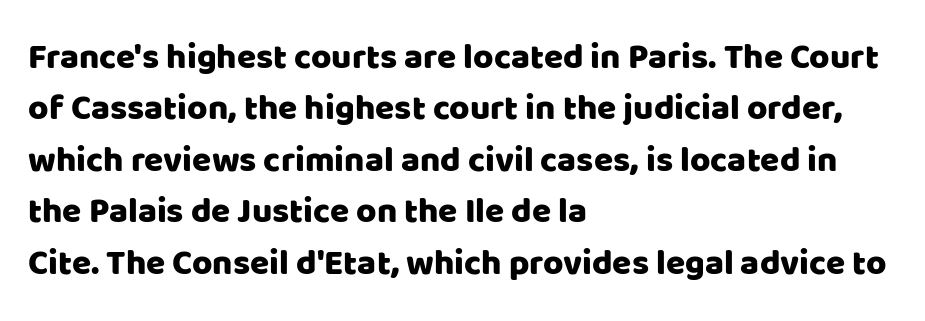
{"serif": "no", "italic": "no", "width": "normal", "stroke_contrast": "low", "x_height": "large", "monospaced": "no", "underline": "no", "align": "left", "line_spacing": "normal", "line_spacing_ratio": 1.47, "letter_spacing": "normal", "letter_spacing_em": 0.0, "glyph_px": 35}
